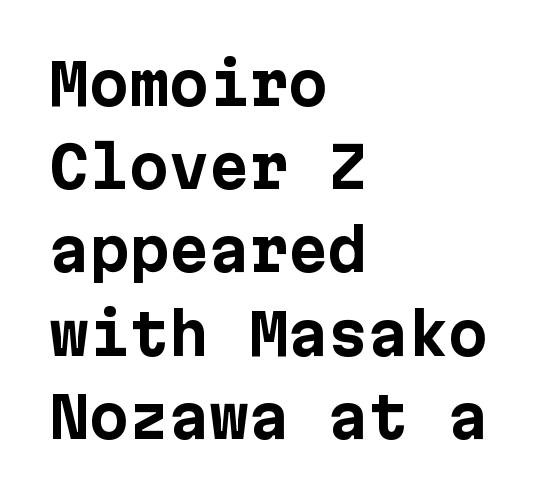
Are there feet on the stems? There aren't — it's a sans. The sample has been set heavy, in full bold. Letters rest on an invisible, unmarked baseline. The space between consecutive lines is moderate. Standard letterfit; no display-style spreading of the glyphs. Every character sits straight up, as roman type does.
